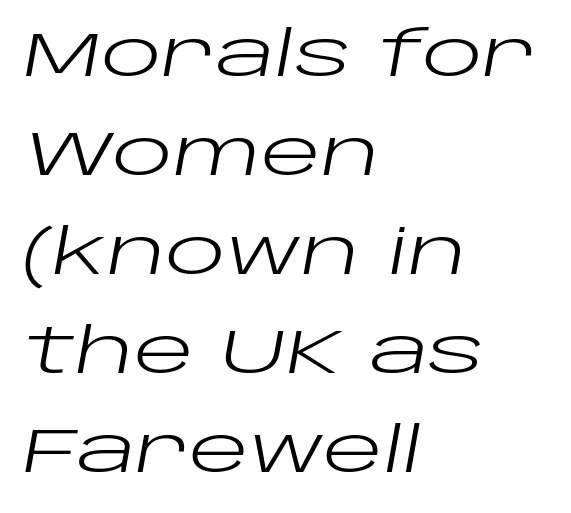
{"italic": "yes", "lean": "right", "slant_degrees": 10, "bold": "no", "weight": "regular", "width": "wide", "stroke_contrast": "low", "x_height": "large", "monospaced": "no", "underline": "no", "align": "left", "line_spacing": "normal", "line_spacing_ratio": 1.57, "letter_spacing": "normal", "letter_spacing_em": 0.0, "glyph_px": 63}
